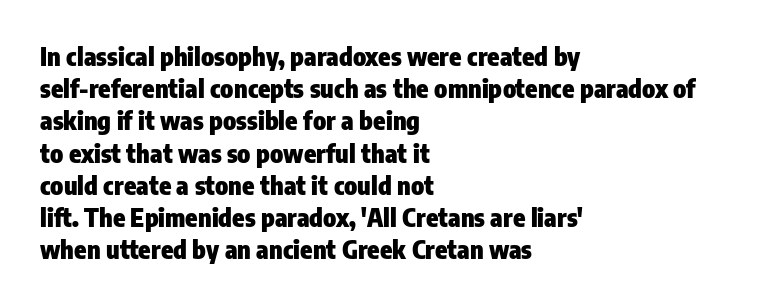
The image shows 25 px bold type, upright; set left-aligned, normal line spacing (1.29x), normal letter spacing, not underlined.
